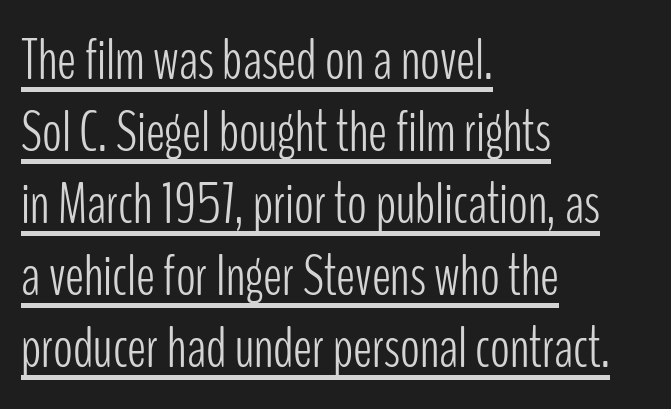
Q: Is the text bold? A: No.
Q: Is the text italic (slanted)? A: No, it is upright.
Q: Is the typeface a serif or a sans-serif typeface? A: Sans-serif.
Q: Is the text underlined? A: Yes.
Q: How is the paragraph aligned? A: Left-aligned.
Q: Is the spacing between letters normal or unusually wide? A: Normal.
Q: Width (condensed, normal, or wide)? A: Condensed.
Q: Stroke contrast? A: Low.
Q: x-height? A: Medium.
Q: Monospaced? A: No.
